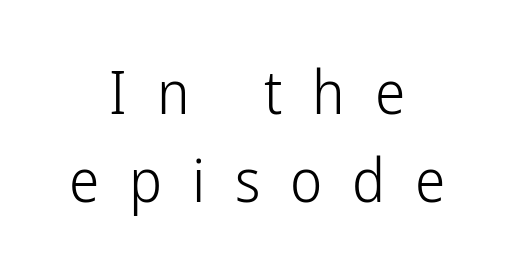
{"serif": "no", "italic": "no", "bold": "no", "weight": "light", "width": "condensed", "stroke_contrast": "low", "x_height": "medium", "monospaced": "no", "underline": "no", "align": "center", "line_spacing": "normal", "line_spacing_ratio": 1.44, "letter_spacing": "wide", "letter_spacing_em": 0.49, "glyph_px": 61}
